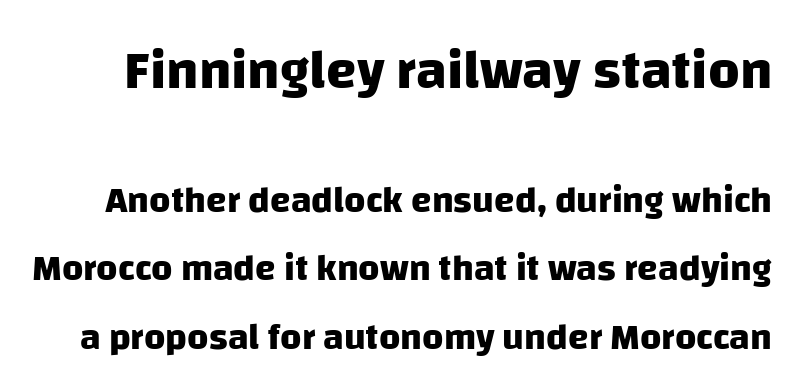
The image shows 55 px heavy sans-serif type; set line spacing 1.85x, normal letter spacing, not underlined; the first (top) block is 1.49x larger; low stroke contrast and a large x-height.
